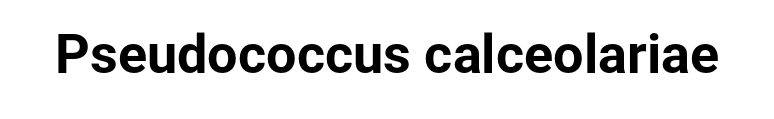
{"serif": "no", "italic": "no", "bold": "yes", "weight": "bold", "width": "normal", "stroke_contrast": "low", "x_height": "medium", "monospaced": "no", "underline": "no", "letter_spacing": "normal", "letter_spacing_em": 0.0, "glyph_px": 54}
